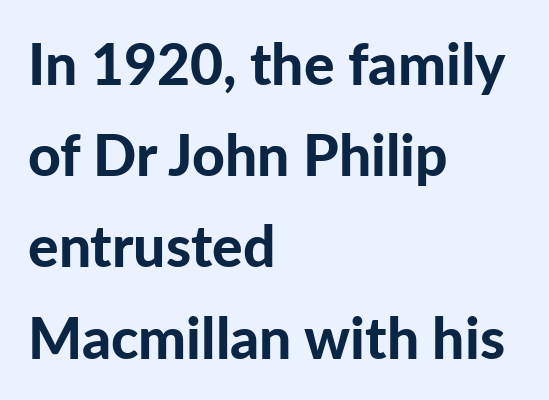
Q: Is the text bold? A: Yes.
Q: Is the text italic (slanted)? A: No, it is upright.
Q: Is the typeface a serif or a sans-serif typeface? A: Sans-serif.
Q: Is the text underlined? A: No.
Q: How is the paragraph aligned? A: Left-aligned.
Q: Is the spacing between letters normal or unusually wide? A: Normal.
Q: Is the spacing between lines tight, normal or loose? A: Normal.
Q: Width (condensed, normal, or wide)? A: Normal.
Q: Stroke contrast? A: Low.
Q: x-height? A: Medium.
Q: Monospaced? A: No.
